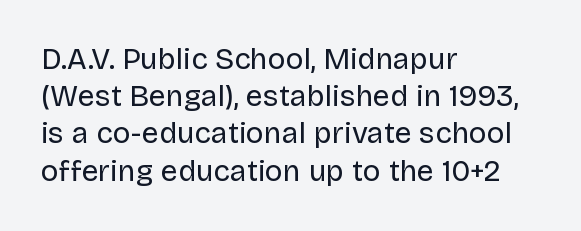
Line starts are locked; line ends wander. What kind of face is this? One without serifs — a sans. Type without underlining. Is this a fixed-width face? No — the glyphs have proportional, varying widths. Summary of weight: not heavy and not bold. The font's upright variant was chosen for this text.
